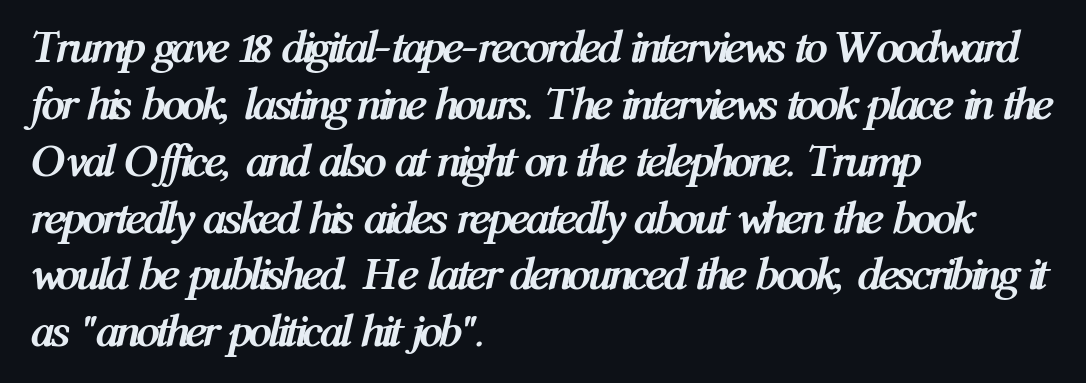
Casual observation: everything's shoved over to the left. The passage shown is typed in a proportional face where columns would drift. Observe the lean: these are italic letterforms. Short note: letters normally spaced. What weight is shown? A full bold with thick strokes. The baseline area is clear.
